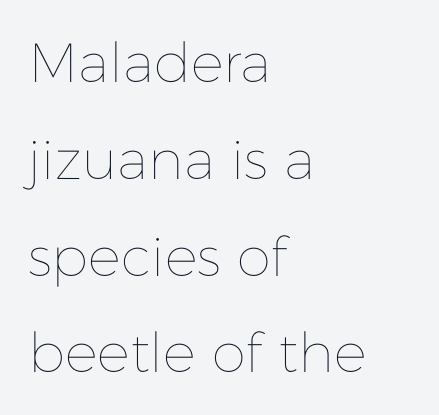
The image shows 55 px thin type, upright; set left-aligned, line spacing 1.76x, normal letter spacing, not underlined; low stroke contrast and a medium x-height.
